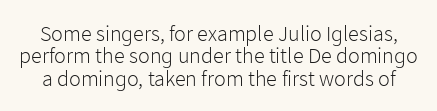
The image shows 22 px text type, upright; set tight line spacing (1.02x), normal letter spacing, not underlined.
